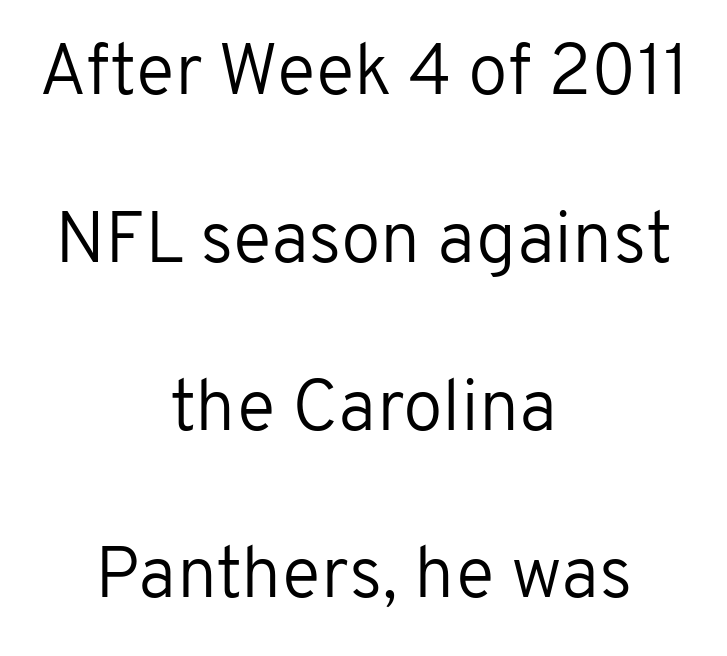
The image shows 72 px regular-weight sans-serif type, upright; set centered, loose line spacing (2.33x), normal letter spacing, not underlined; low stroke contrast and a medium x-height.
